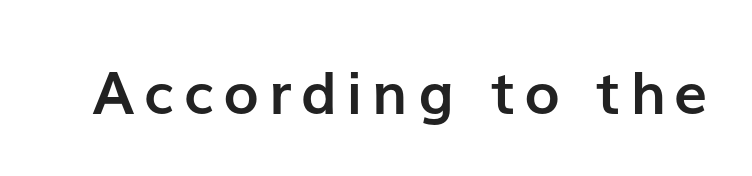
{"serif": "no", "italic": "no", "bold": "yes", "weight": "semibold", "width": "normal", "stroke_contrast": "low", "x_height": "medium", "monospaced": "no", "underline": "no", "glyph_px": 59}
